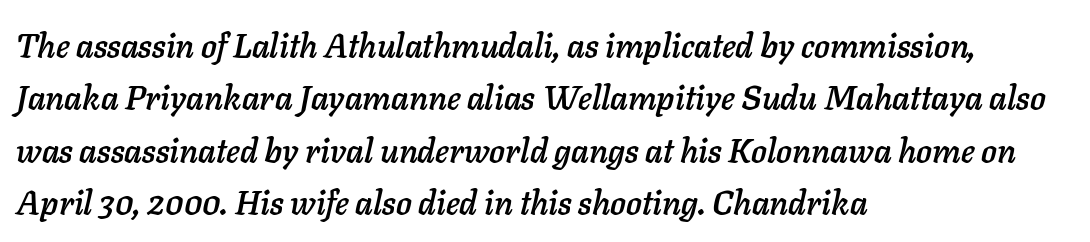
Q: Is the text italic (slanted)? A: Yes, it leans right by about 11 degrees.
Q: Is the text underlined? A: No.
Q: How is the paragraph aligned? A: Left-aligned.
Q: Is the spacing between letters normal or unusually wide? A: Normal.
Q: Is the spacing between lines tight, normal or loose? A: Normal.
Q: Width (condensed, normal, or wide)? A: Normal.
Q: Stroke contrast? A: Low.
Q: x-height? A: Medium.
Q: Monospaced? A: No.
